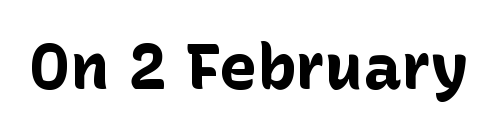
{"serif": "no", "italic": "no", "bold": "yes", "weight": "bold", "width": "normal", "stroke_contrast": "low", "x_height": "medium", "monospaced": "no", "underline": "no", "letter_spacing": "normal", "letter_spacing_em": 0.0, "glyph_px": 64}
